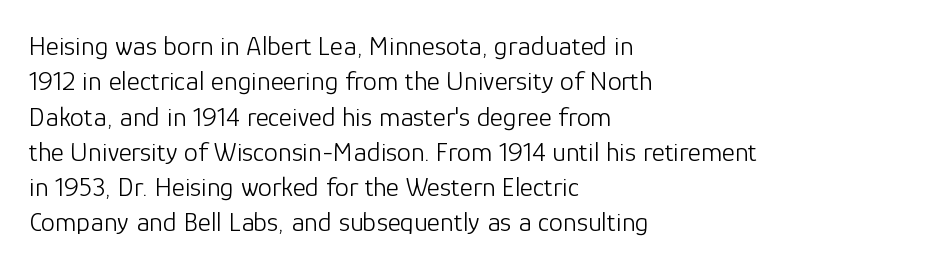
Spacing between characters is what you'd get straight out of the box. This block has exactly the height ordinary leading produces. The letterforms sit at book weight or below. Posture: upright roman. The rendering uses natural spacing where letterforms have individual widths. Quick note: underline off.
